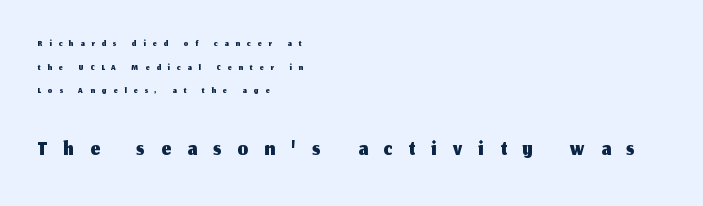
Q: Is the text italic (slanted)? A: No, it is upright.
Q: Is the typeface a serif or a sans-serif typeface? A: Sans-serif.
Q: Is the text underlined? A: No.
Q: How is the paragraph aligned? A: Left-aligned.
Q: Is the spacing between letters normal or unusually wide? A: Unusually wide.
Q: Is the spacing between lines tight, normal or loose? A: Normal.
Q: Which block of text is set in a larger size, the first (top) or the second (bottom)? A: The second (bottom) one.
Q: Width (condensed, normal, or wide)? A: Normal.
Q: Stroke contrast? A: Medium.
Q: x-height? A: Medium.
Q: Monospaced? A: No.
